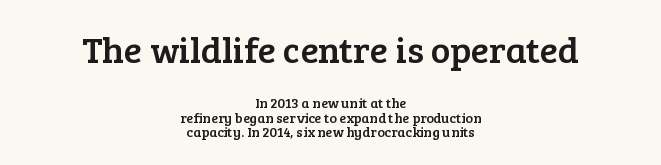
{"serif": "yes", "italic": "no", "width": "normal", "stroke_contrast": "low", "x_height": "medium", "monospaced": "no", "underline": "no", "align": "center", "line_spacing": "tight", "line_spacing_ratio": 1.06, "letter_spacing": "normal", "letter_spacing_em": 0.0, "larger_block": "first", "size_ratio": 2.64, "glyph_px": 37}
